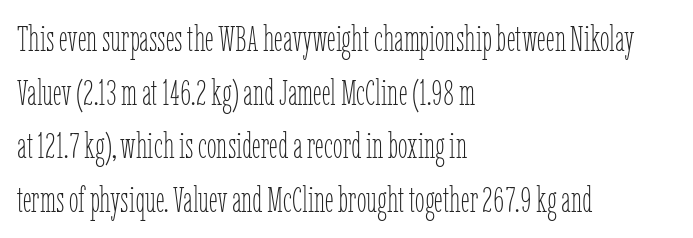
All the whitespace from short lines collects on the right. A typesetter would call this zero additional tracking. Type without underlining. These lines were composed using upright roman letters.
